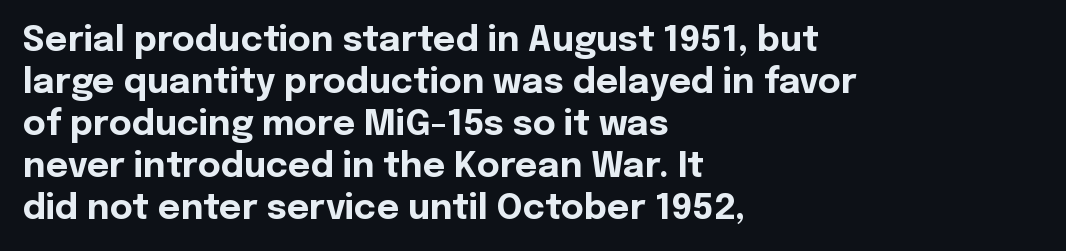
The image shows 35 px bold sans-serif type, upright; set left-aligned, line spacing 1.2x, normal letter spacing, not underlined; a medium x-height.
